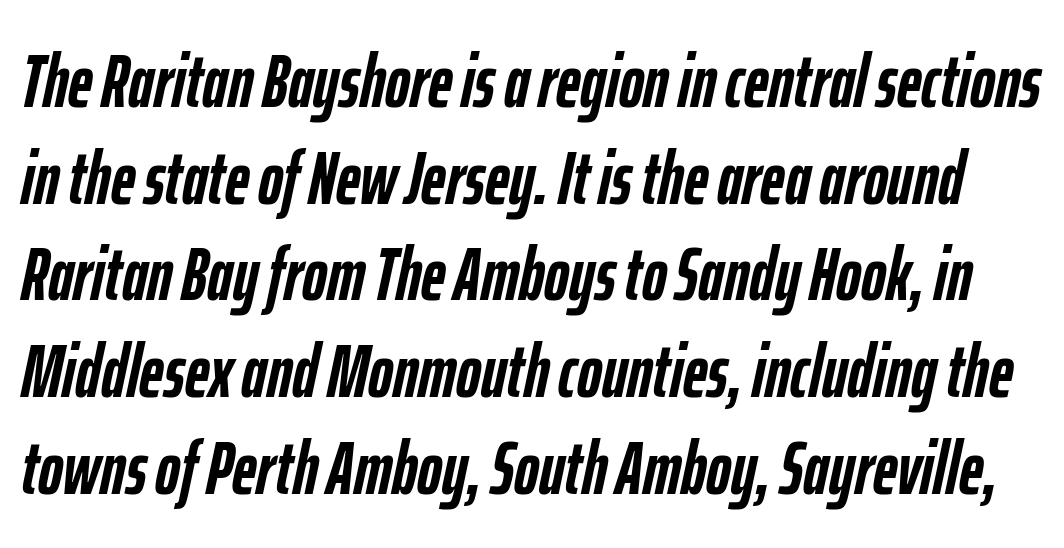
The rendering applies a slant to the glyphs. A typesetter would call this proportional, since set widths differ per character. The strip under each line holds only bare page. Tracking here is standard; glyphs follow each other at the usual distance. Regular leading. Weight check: bold — yes, fully.
